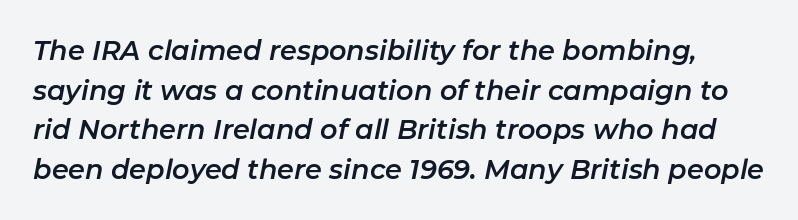
Q: Is the text italic (slanted)? A: Yes, it leans right by about 11 degrees.
Q: Is the text underlined? A: No.
Q: Is the spacing between letters normal or unusually wide? A: Normal.
Q: Is the spacing between lines tight, normal or loose? A: Normal.
